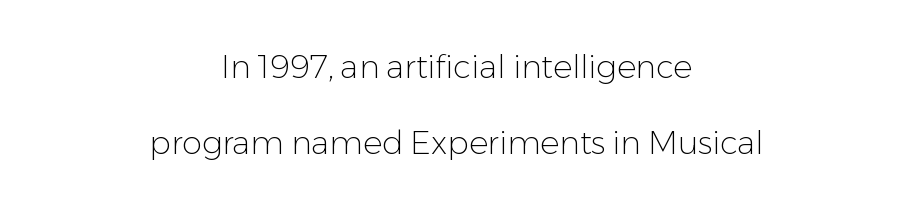
No extra tracking has been applied to these lines. Where is the straight margin? There isn't one; the lines are centered. This reads as an unemphasized weight, regular at the heaviest. The rendering uses a large line-height, opening up the rows.
